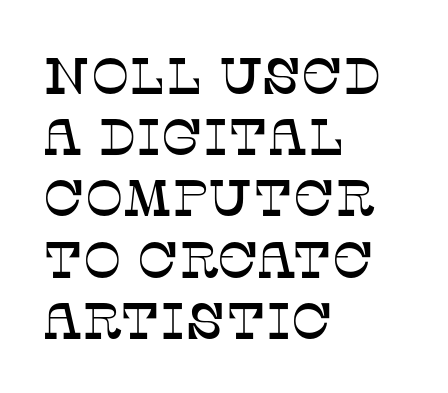
{"serif": "yes", "italic": "no", "width": "normal", "stroke_contrast": "low", "x_height": "large", "monospaced": "no", "underline": "no", "align": "left", "line_spacing_ratio": 1.2, "letter_spacing": "normal", "letter_spacing_em": 0.0, "glyph_px": 51}
